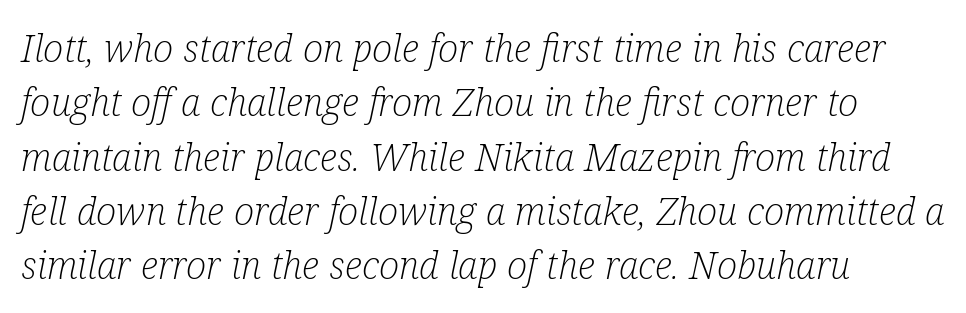
In terms of letterspacing, this is plain default setting. The letters carry serifs — small finishing strokes at the ends of their stems. This block has exactly the height ordinary leading produces. The face used here is proportionally spaced, like ordinary book or web type. This rendering uses left alignment, leaving the right contour irregular.
